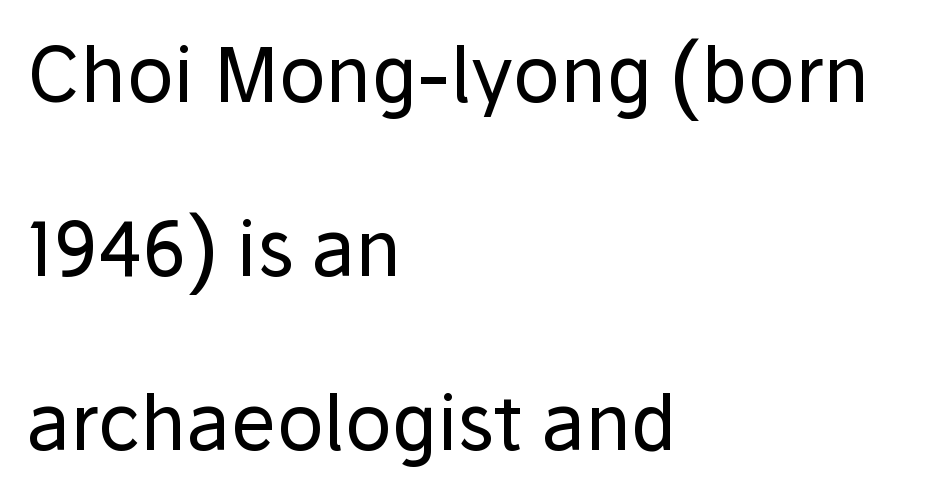
Q: Is the text bold? A: No.
Q: Is the text italic (slanted)? A: No, it is upright.
Q: Is the typeface a serif or a sans-serif typeface? A: Sans-serif.
Q: Is the text underlined? A: No.
Q: How is the paragraph aligned? A: Left-aligned.
Q: Is the spacing between letters normal or unusually wide? A: Normal.
Q: Is the spacing between lines tight, normal or loose? A: Loose.
Q: Width (condensed, normal, or wide)? A: Normal.
Q: Stroke contrast? A: Low.
Q: x-height? A: Medium.
Q: Monospaced? A: No.
